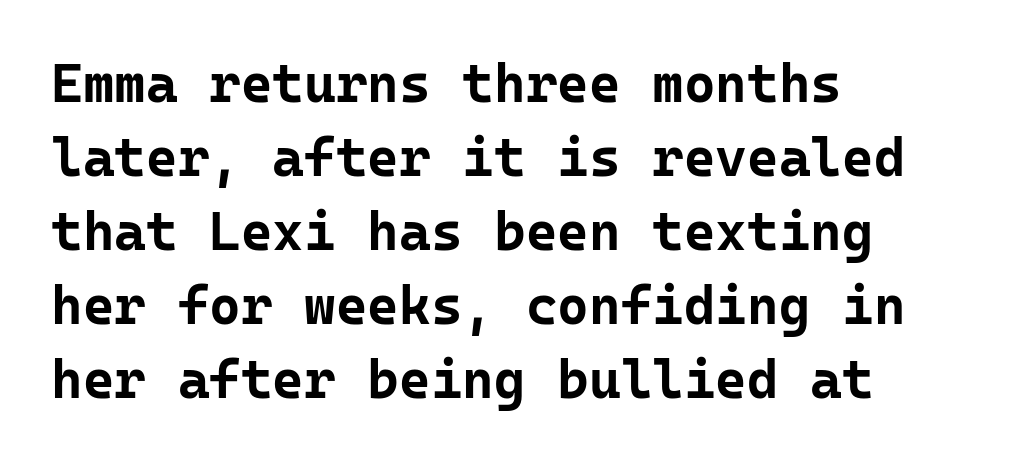
The image shows 54 px bold sans-serif type, upright, monospaced; set left-aligned, normal line spacing (1.37x), normal letter spacing, not underlined; low stroke contrast and a medium x-height.
